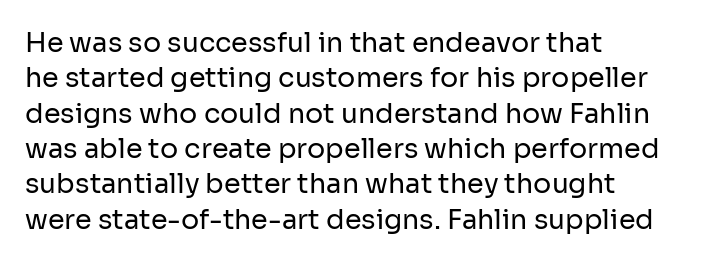
The image shows 27 px text type, upright; set left-aligned, normal line spacing (1.31x), normal letter spacing, not underlined.
